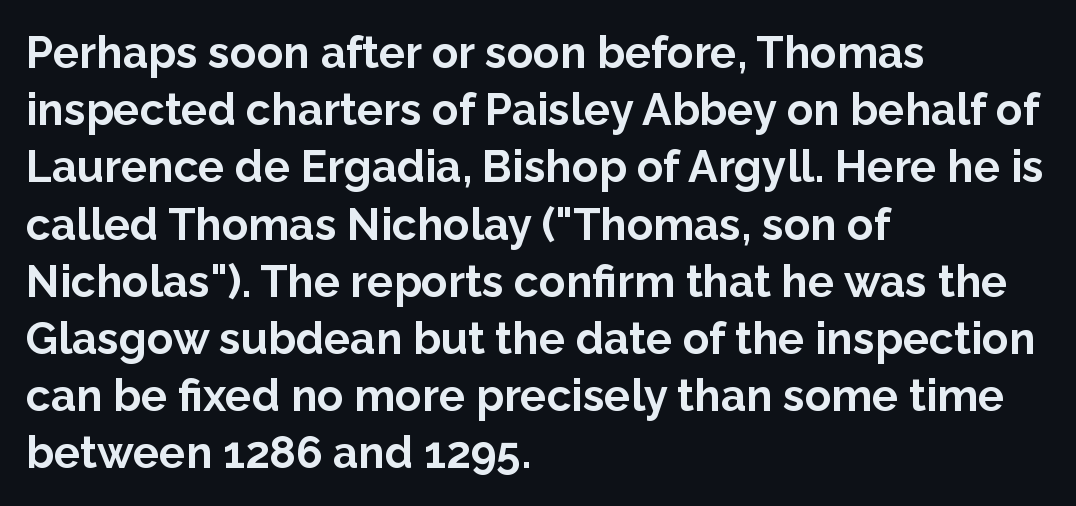
The image shows 44 px bold sans-serif type, upright; set left-aligned, normal line spacing (1.3x), normal letter spacing, not underlined; low stroke contrast and a medium x-height.
